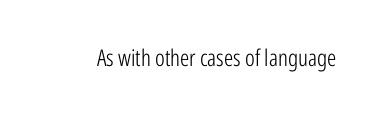
{"italic": "no", "bold": "no", "underline": "no", "letter_spacing": "normal", "letter_spacing_em": 0.0, "glyph_px": 23}
